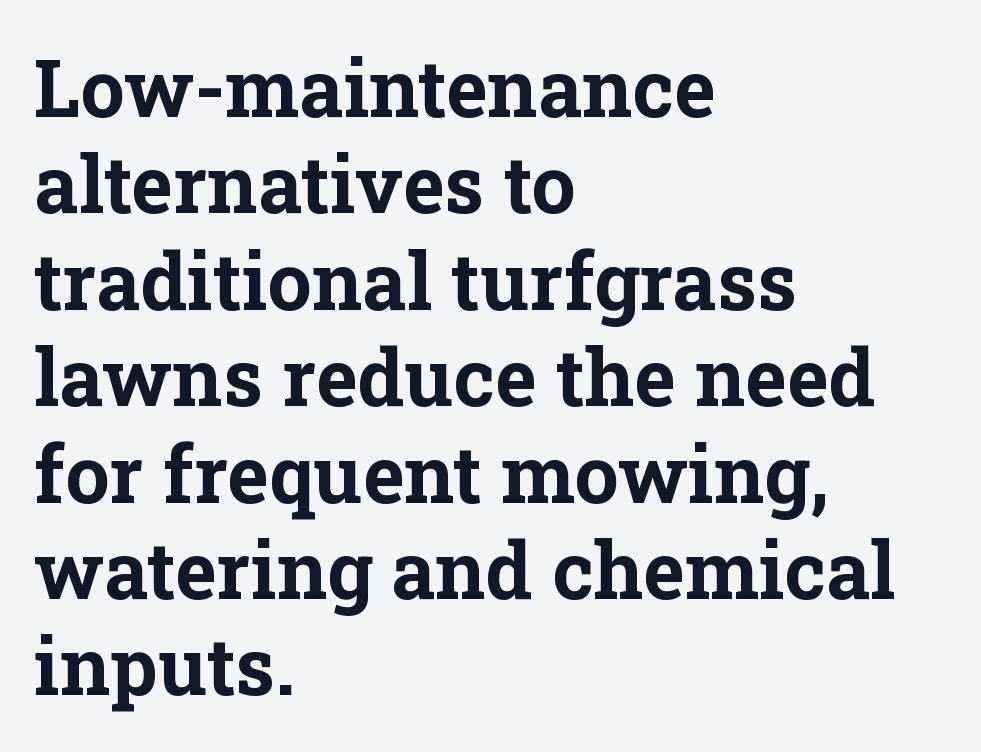
If you drew a line through each stem, it would be perfectly vertical. The letters advance in unequal steps, a hallmark of proportional type. These lines keep a tight, regular rhythm from letter to letter. Thick stems and heavy bowls — unmistakably bold.
